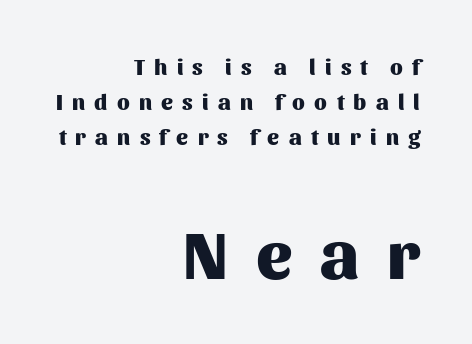
The image shows 67 px heavy sans-serif type, upright; set right-aligned, normal line spacing (1.58x), unusually wide letter spacing (+0.42 em), not underlined; the second (bottom) block is 3.05x larger; medium stroke contrast and a medium x-height.
